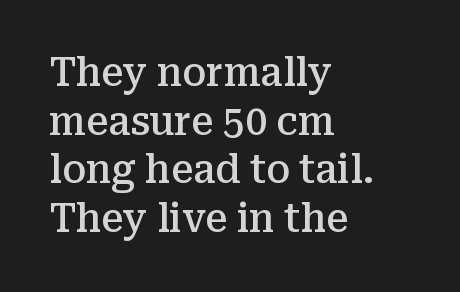
Compared with typical paragraphs, the rows here are spaced about the same. This rendering uses left alignment, leaving the right contour irregular. Words float on clear page, feet unadorned. Every character sits straight up, as roman type does.
